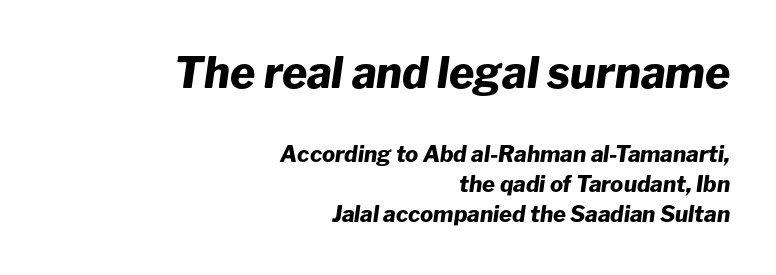
The image shows 43 px heavy type, italic (leaning right); set right-aligned, normal line spacing (1.38x), normal letter spacing, not underlined; the first (top) block is 1.95x larger; low stroke contrast and a medium x-height.
